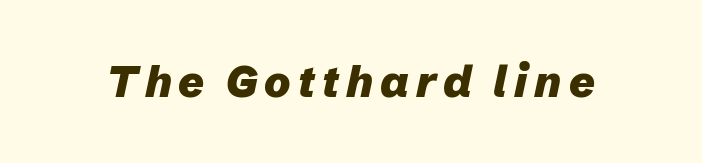
Is this a fixed-width face? No — the glyphs have proportional, varying widths. A clean baseline with only descenders dipping below it. Chunky letters — that's bold for sure. Designer's note — italics engaged.
